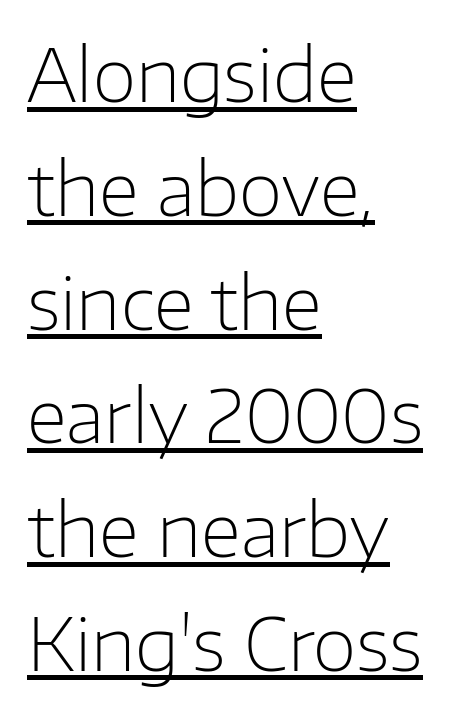
The image shows 72 px light sans-serif type, upright; set left-aligned, normal line spacing (1.58x), normal letter spacing, underlined; low stroke contrast and a medium x-height.
